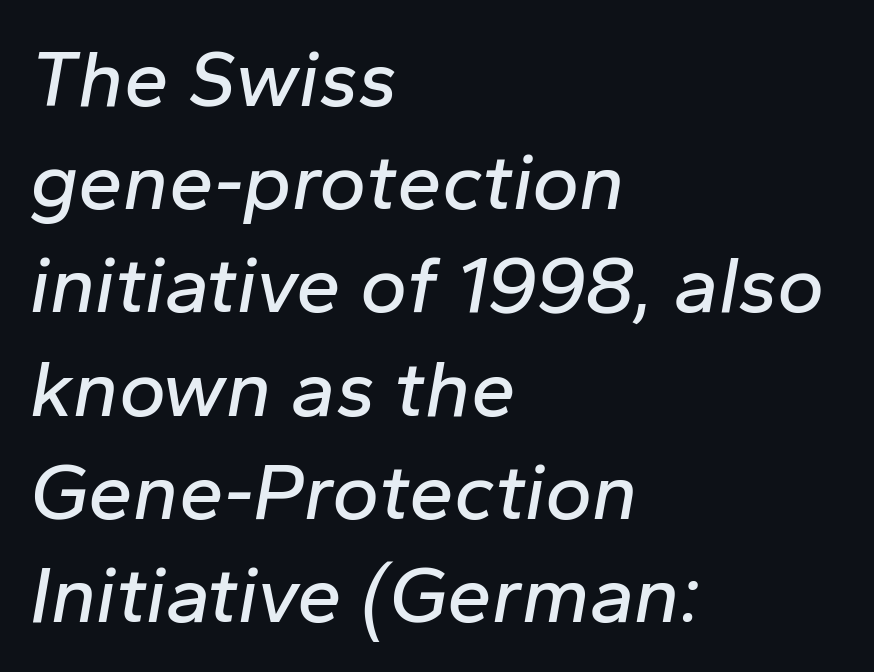
Regarding leading, the lines here are spaced in the standard way. The rag falls on the right side of this text block. This rendering features lettering with no underline. The axis of the letterforms is tilted away from vertical.
